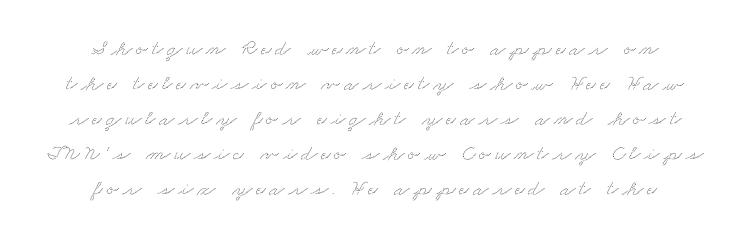
Q: Is the text underlined? A: No.
Q: How is the paragraph aligned? A: Centered.
Q: Is the spacing between lines tight, normal or loose? A: Normal.
